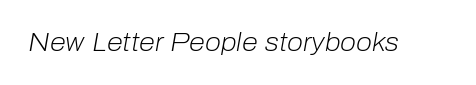
Q: Is the text bold? A: No.
Q: Is the text italic (slanted)? A: Yes, it leans right by about 10 degrees.
Q: Is the text underlined? A: No.
Q: Is the spacing between letters normal or unusually wide? A: Normal.
